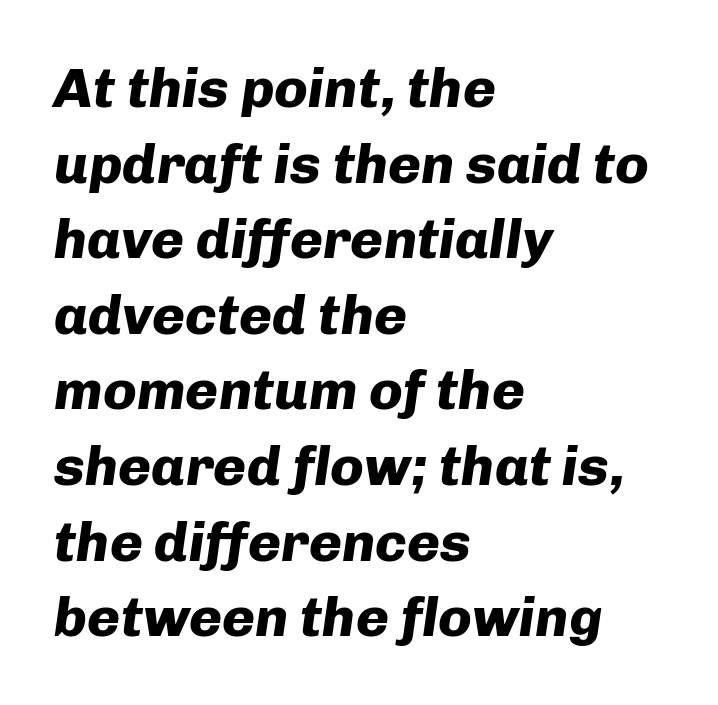
Q: Is the text bold? A: Yes.
Q: Is the text italic (slanted)? A: Yes, it leans right by about 8 degrees.
Q: Is the text underlined? A: No.
Q: How is the paragraph aligned? A: Left-aligned.
Q: Is the spacing between letters normal or unusually wide? A: Normal.
Q: Is the spacing between lines tight, normal or loose? A: Normal.
Q: Width (condensed, normal, or wide)? A: Normal.
Q: Stroke contrast? A: Low.
Q: x-height? A: Medium.
Q: Monospaced? A: No.
